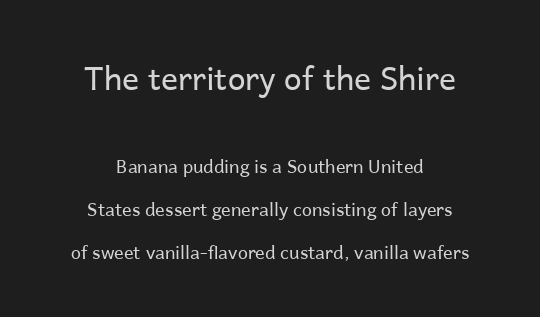
Q: Is the text bold? A: No.
Q: Is the text italic (slanted)? A: No, it is upright.
Q: Is the typeface a serif or a sans-serif typeface? A: Sans-serif.
Q: Is the text underlined? A: No.
Q: How is the paragraph aligned? A: Centered.
Q: Is the spacing between letters normal or unusually wide? A: Normal.
Q: Is the spacing between lines tight, normal or loose? A: Loose.
Q: Which block of text is set in a larger size, the first (top) or the second (bottom)? A: The first (top) one.
Q: Width (condensed, normal, or wide)? A: Normal.
Q: Stroke contrast? A: Low.
Q: x-height? A: Medium.
Q: Monospaced? A: No.
